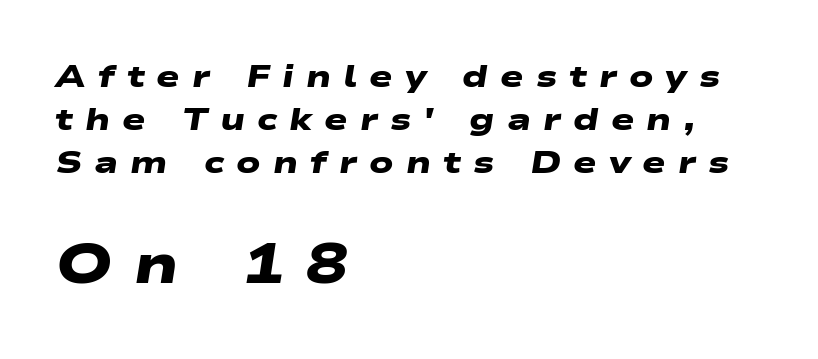
{"serif": "no", "bold": "yes", "weight": "heavy", "width": "wide", "stroke_contrast": "low", "x_height": "medium", "monospaced": "no", "underline": "no", "align": "left", "line_spacing": "normal", "line_spacing_ratio": 1.38, "letter_spacing": "wide", "letter_spacing_em": 0.39, "larger_block": "second", "size_ratio": 1.77, "glyph_px": 55}
